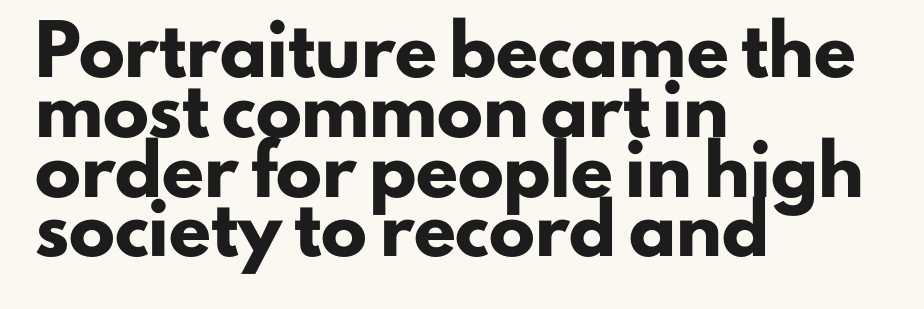
Q: Is the text bold? A: Yes.
Q: Is the text italic (slanted)? A: No, it is upright.
Q: Is the typeface a serif or a sans-serif typeface? A: Sans-serif.
Q: Is the text underlined? A: No.
Q: How is the paragraph aligned? A: Left-aligned.
Q: Is the spacing between letters normal or unusually wide? A: Normal.
Q: Is the spacing between lines tight, normal or loose? A: Normal.
Q: Width (condensed, normal, or wide)? A: Normal.
Q: Stroke contrast? A: Low.
Q: x-height? A: Small.
Q: Monospaced? A: No.
